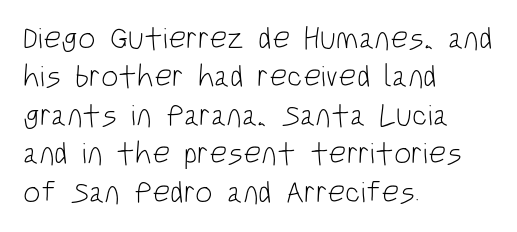
{"serif": "no", "italic": "no", "bold": "no", "weight": "light", "width": "condensed", "stroke_contrast": "low", "x_height": "large", "monospaced": "no", "underline": "no", "align": "left", "line_spacing_ratio": 1.24, "letter_spacing": "normal", "letter_spacing_em": 0.0, "glyph_px": 31}
